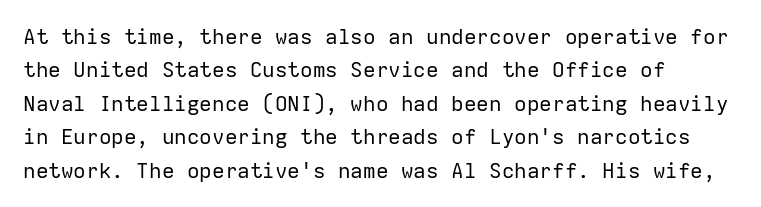
{"italic": "no", "bold": "no", "underline": "no", "align": "left", "line_spacing": "normal", "line_spacing_ratio": 1.59, "letter_spacing": "normal", "letter_spacing_em": 0.0, "glyph_px": 21}
